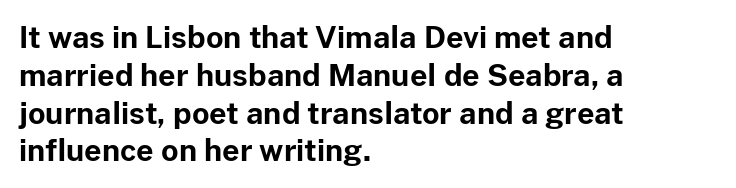
The image shows 30 px bold sans-serif type, upright; set left-aligned, normal line spacing (1.26x), normal letter spacing, not underlined; low stroke contrast and a medium x-height.
